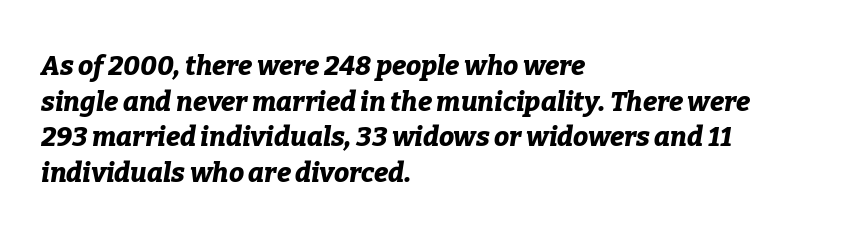
Horizontally, the lines are justified to the leading edge only. The specimen omits any rule beneath the text block's lines. Glyph-to-glyph distance matches everyday printed text. These lines were composed using italics.
